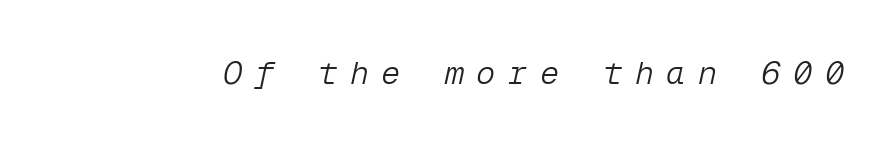
{"italic": "yes", "lean": "right", "slant_degrees": 12, "bold": "no", "weight": "light", "width": "normal", "stroke_contrast": "low", "x_height": "medium", "monospaced": "yes", "underline": "no", "letter_spacing": "wide", "letter_spacing_em": 0.39, "glyph_px": 32}
